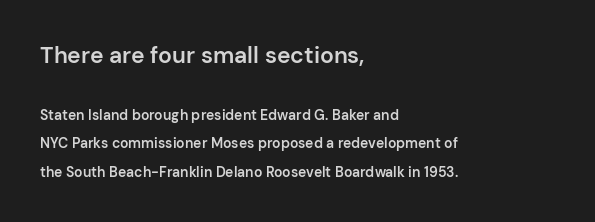
Reading down the column, the eye jumps a long way to each next line. Characters remain perfectly vertical along every line. On the weight axis this lands at semibold, roughly 600. Which chunk is bigger? The first one — the top block dwarfs the bottom.
